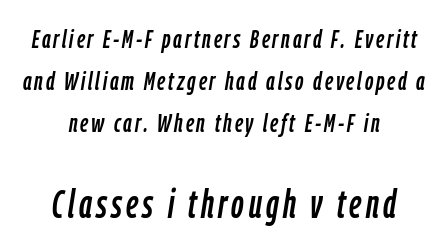
{"italic": "yes", "lean": "right", "slant_degrees": 9, "width": "condensed", "stroke_contrast": "low", "x_height": "medium", "monospaced": "no", "underline": "no", "align": "center", "line_spacing": "normal", "line_spacing_ratio": 1.62, "larger_block": "second", "size_ratio": 1.5, "glyph_px": 39}
